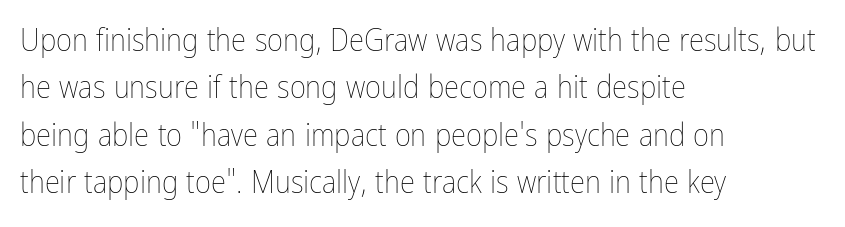
The image shows 31 px thin, condensed type, upright; set left-aligned, normal line spacing (1.53x), normal letter spacing, not underlined; low stroke contrast and a medium x-height.
